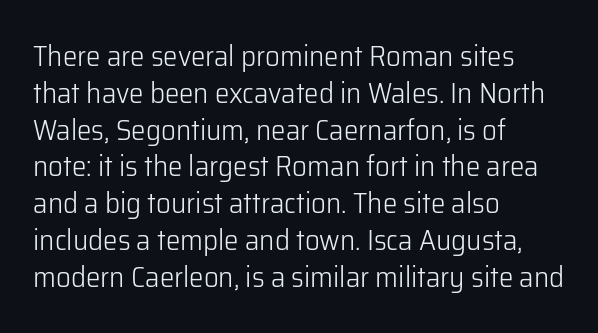
{"serif": "no", "italic": "no", "bold": "no", "weight": "light", "width": "normal", "stroke_contrast": "low", "x_height": "medium", "monospaced": "no", "underline": "no", "align": "left", "line_spacing": "normal", "line_spacing_ratio": 1.27, "letter_spacing": "normal", "letter_spacing_em": 0.0, "glyph_px": 29}
